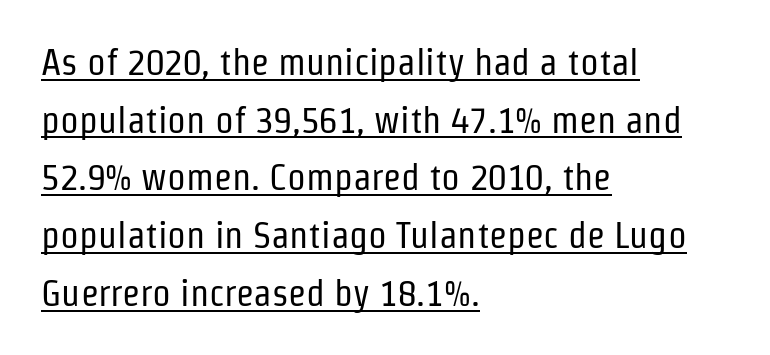
The image shows 37 px regular-weight, condensed sans-serif type, upright; set left-aligned, normal line spacing (1.56x), normal letter spacing, underlined; low stroke contrast and a medium x-height.
